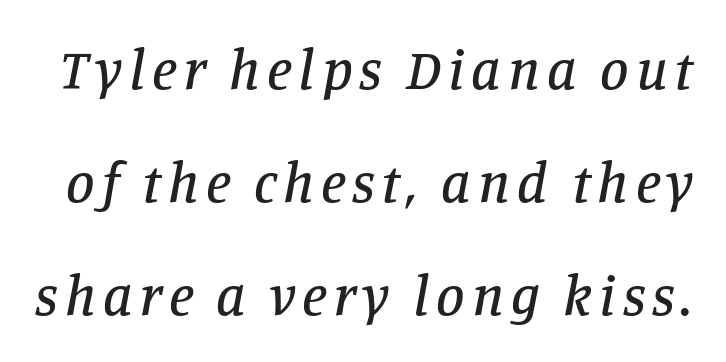
The image shows 57 px serif type, italic (leaning right); set loose line spacing (1.98x), not underlined; low stroke contrast and a large x-height.
